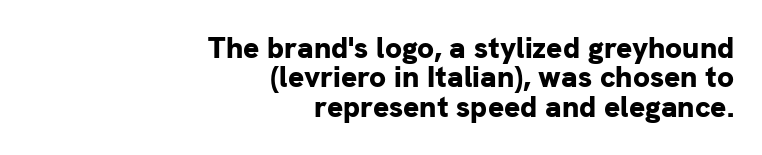
As a designer I'd log this as weight 700, bold. A student would call this right alignment; a typographer would say flush right, rag left. Descenders hang freely into open space. The letters sit at their default tracking, neither squeezed nor spread. This sample has the flowing, uneven cadence of proportional lettering. Upright lettering throughout.
